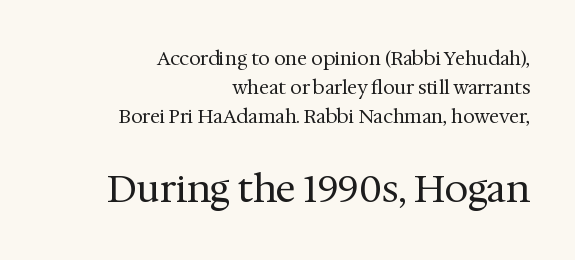
The image shows 38 px regular-weight serif type, upright; set right-aligned, normal line spacing (1.53x), normal letter spacing, not underlined; the second (bottom) block is 2.0x larger; medium stroke contrast and a medium x-height.
